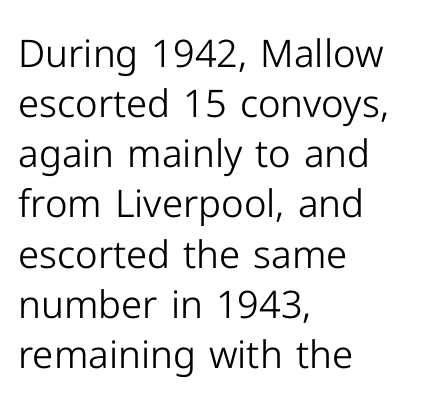
{"serif": "no", "italic": "no", "bold": "no", "weight": "light", "width": "normal", "stroke_contrast": "low", "x_height": "medium", "monospaced": "no", "underline": "no", "align": "left", "line_spacing": "normal", "line_spacing_ratio": 1.32, "letter_spacing": "normal", "letter_spacing_em": 0.0, "glyph_px": 38}
